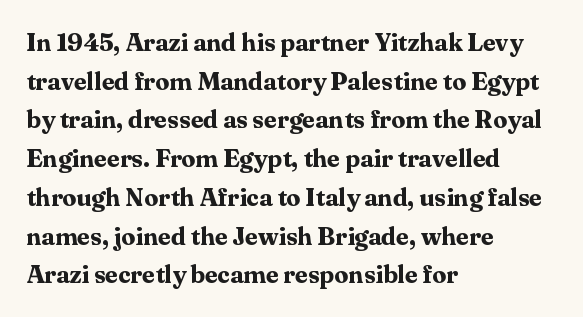
The image shows 25 px bold type, upright; set left-aligned, normal line spacing (1.55x), normal letter spacing, not underlined.
